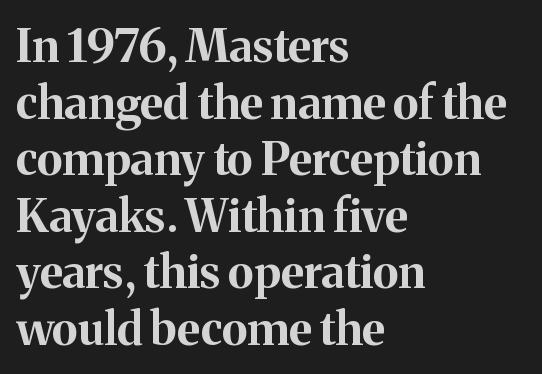
The image shows 46 px bold serif type, upright; set left-aligned, line spacing 1.23x, normal letter spacing, not underlined; medium stroke contrast and a medium x-height.
